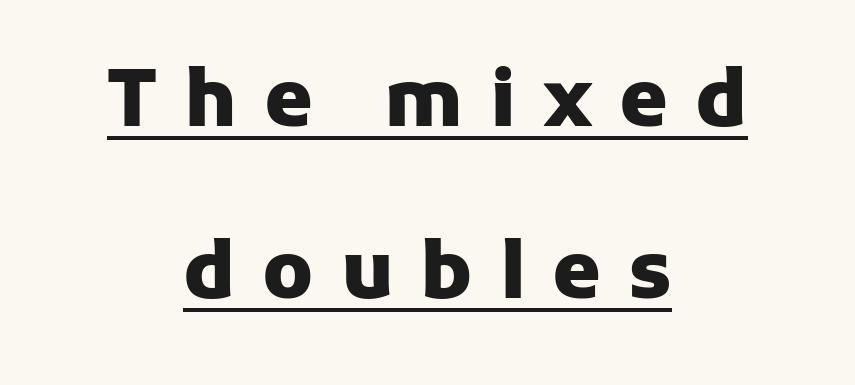
Does the lettering tilt? It doesn't — this is upright. The glyphs are accompanied by a horizontal stroke just below them. You could only call the tracking loose — the letters float apart. What's the leading like? Stretched, with rows far apart. These lines carry a lot of weight — the face is fully bold. Teacher's note: observe the equal gaps on both sides — that is centered alignment.
